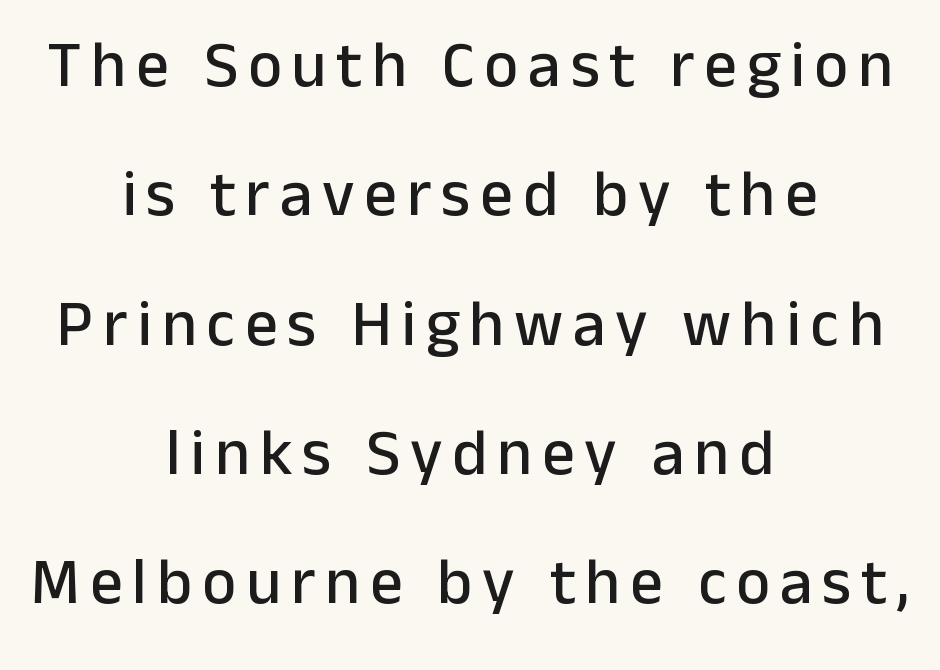
The image shows 65 px sans-serif type, upright; set centered, loose line spacing (1.99x), not underlined; low stroke contrast and a medium x-height.
